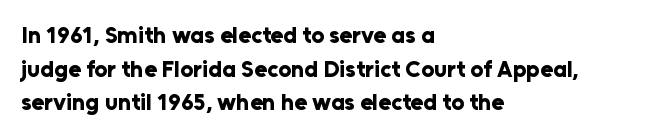
{"italic": "no", "bold": "yes", "underline": "no", "align": "left", "line_spacing": "normal", "line_spacing_ratio": 1.46, "letter_spacing": "normal", "letter_spacing_em": 0.0, "glyph_px": 23}
